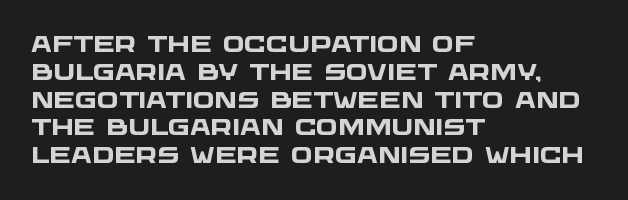
Q: Is the text bold? A: Yes.
Q: Is the text underlined? A: No.
Q: How is the paragraph aligned? A: Left-aligned.
Q: Is the spacing between letters normal or unusually wide? A: Normal.
